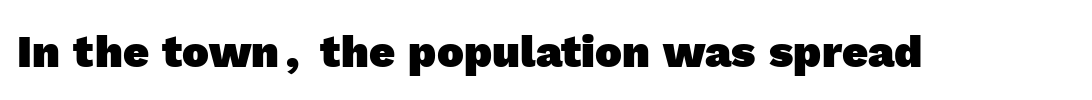
The image shows 45 px heavy sans-serif type; set normal letter spacing, not underlined; a medium x-height.
